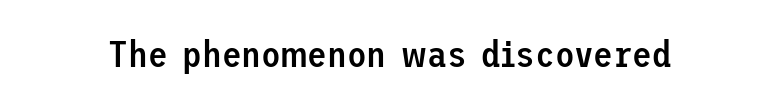
This rendering employs a face without finishing strokes, i.e., a sans-serif. Style check: upright. Is the type bold? Partly — it's a semibold, heavier than regular but not fully bold. Letter spacing: default. Unmarked baselines from the first word to the last.
